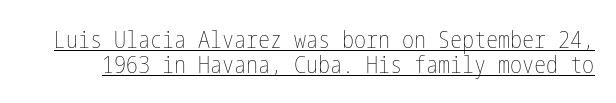
The image shows 24 px text type, upright; set tight line spacing (1.04x), normal letter spacing, underlined.
